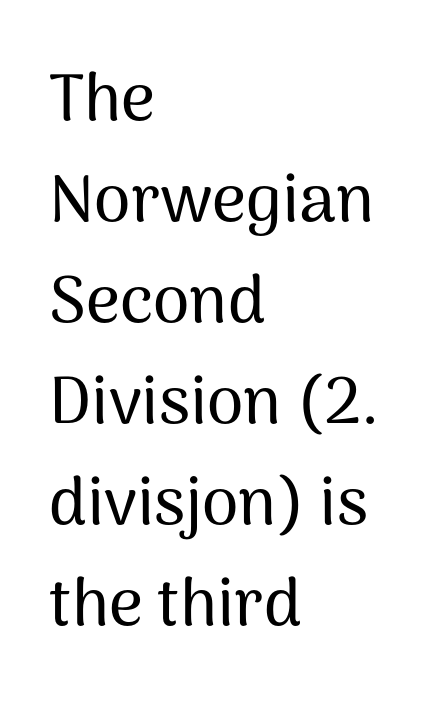
Q: Is the text italic (slanted)? A: No, it is upright.
Q: Is the typeface a serif or a sans-serif typeface? A: Sans-serif.
Q: Is the text underlined? A: No.
Q: How is the paragraph aligned? A: Left-aligned.
Q: Is the spacing between letters normal or unusually wide? A: Normal.
Q: Is the spacing between lines tight, normal or loose? A: Normal.
Q: Width (condensed, normal, or wide)? A: Normal.
Q: Stroke contrast? A: Medium.
Q: x-height? A: Medium.
Q: Monospaced? A: No.
